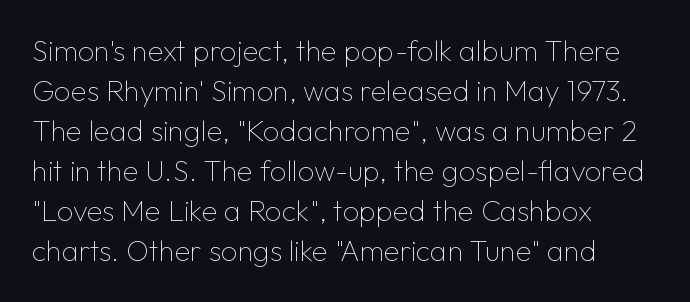
The image shows 29 px thin sans-serif type, upright; set left-aligned, normal line spacing (1.38x), normal letter spacing, not underlined; low stroke contrast and a medium x-height.
